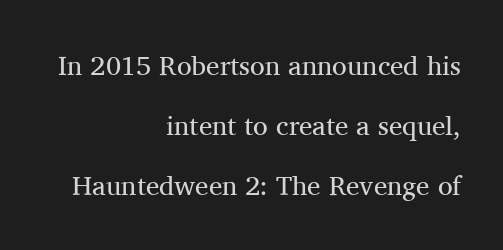
Q: Is the text bold? A: No.
Q: Is the text italic (slanted)? A: No, it is upright.
Q: Is the text underlined? A: No.
Q: How is the paragraph aligned? A: Right-aligned.
Q: Is the spacing between letters normal or unusually wide? A: Normal.
Q: Is the spacing between lines tight, normal or loose? A: Loose.
